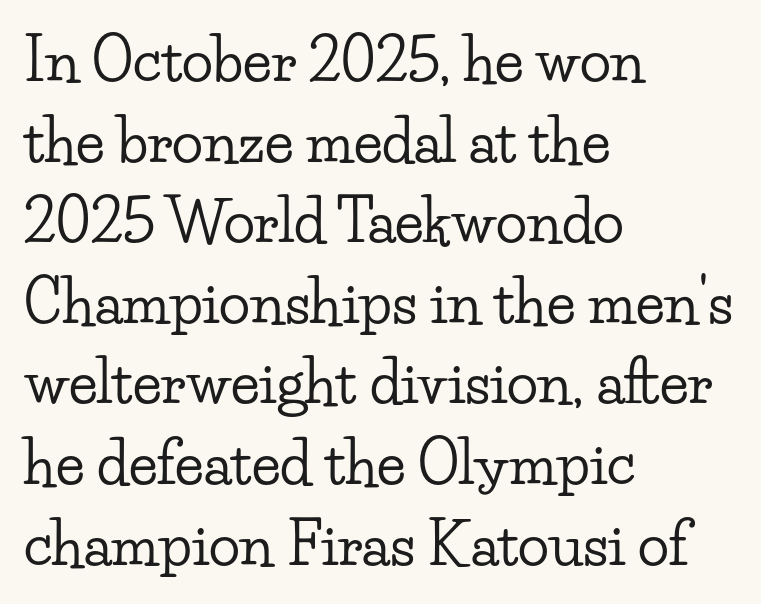
{"serif": "yes", "italic": "no", "width": "wide", "stroke_contrast": "low", "x_height": "small", "monospaced": "no", "underline": "no", "align": "left", "line_spacing": "normal", "line_spacing_ratio": 1.39, "letter_spacing": "normal", "letter_spacing_em": 0.0, "glyph_px": 58}
